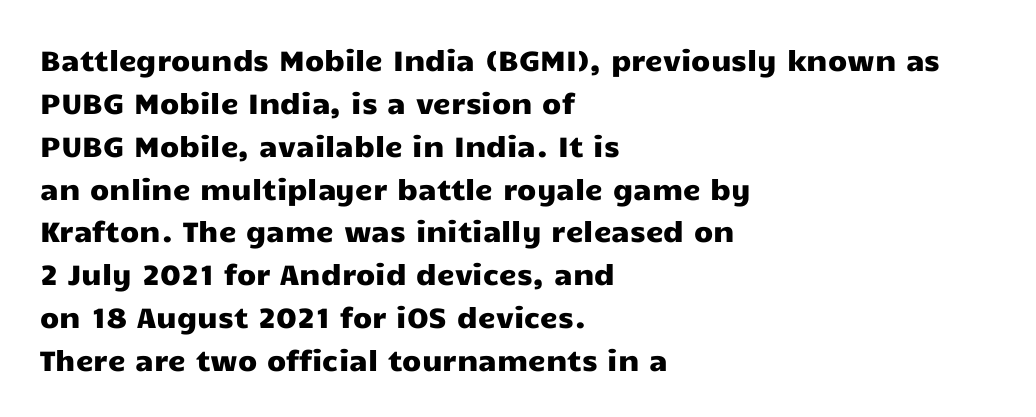
Q: Is the text italic (slanted)? A: No, it is upright.
Q: Is the typeface a serif or a sans-serif typeface? A: Sans-serif.
Q: Is the text underlined? A: No.
Q: How is the paragraph aligned? A: Left-aligned.
Q: Is the spacing between letters normal or unusually wide? A: Normal.
Q: Is the spacing between lines tight, normal or loose? A: Normal.
Q: Width (condensed, normal, or wide)? A: Wide.
Q: Stroke contrast? A: Low.
Q: x-height? A: Medium.
Q: Monospaced? A: No.
